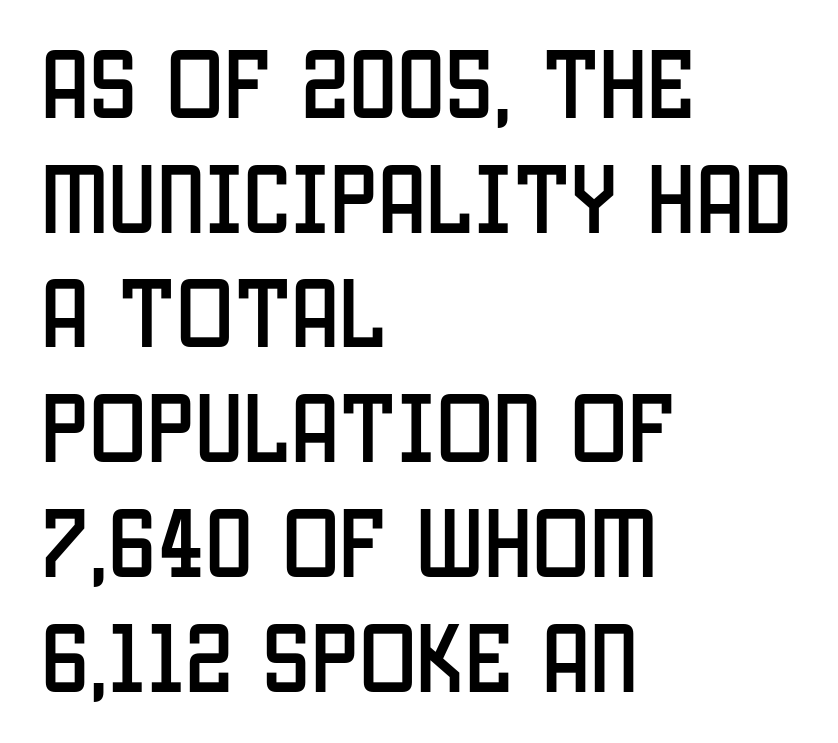
Q: Is the text italic (slanted)? A: No, it is upright.
Q: Is the typeface a serif or a sans-serif typeface? A: Sans-serif.
Q: Is the text underlined? A: No.
Q: How is the paragraph aligned? A: Left-aligned.
Q: Is the spacing between letters normal or unusually wide? A: Normal.
Q: Is the spacing between lines tight, normal or loose? A: Normal.
Q: Width (condensed, normal, or wide)? A: Condensed.
Q: Stroke contrast? A: Low.
Q: x-height? A: Large.
Q: Monospaced? A: No.
